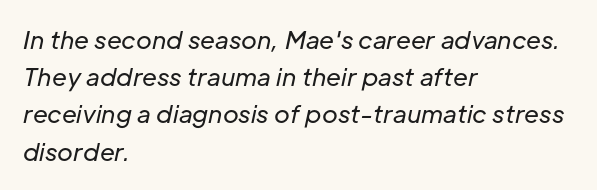
{"italic": "yes", "lean": "right", "slant_degrees": 12, "bold": "no", "underline": "no", "align": "left", "line_spacing": "normal", "line_spacing_ratio": 1.55, "letter_spacing": "normal", "letter_spacing_em": 0.0, "glyph_px": 24}
